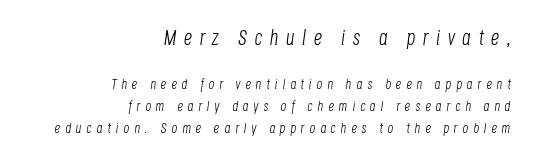
The characters are drawn with everyday or finer stroke widths. Visually the block forms a straight wall on the right and a jagged coastline on the left. Does the lettering tilt? It does — this is italic. Large over small — that's the arrangement of the two blocks here. In terms of leading, this rendering sits right in the middle.
